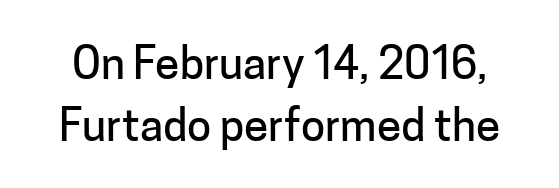
The image shows 44 px sans-serif type, upright; set normal line spacing (1.42x), normal letter spacing, not underlined; low stroke contrast and a medium x-height.
